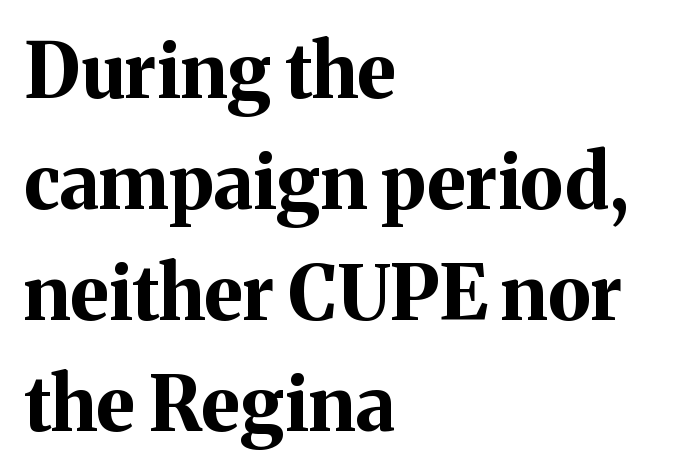
The string is rendered with underlining switched off. Spacing verdict: proportional, widths tailored to each character. The lettering holds an erect, upright posture throughout. All the whitespace from short lines collects on the right. Classification — serif.
